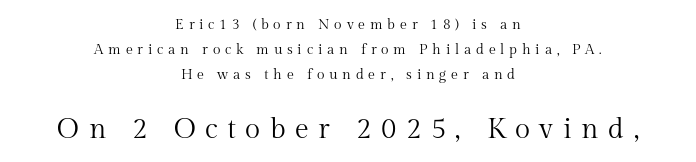
The type sits square on the baseline with zero lean. Leftover space on each line is divided equally before and after the words. The emphasis by scale lands on block number two, below. A typesetter would call this proportional, since set widths differ per character. Is the type heavy? It reads as light-to-regular instead. This sample uses a serif face.
